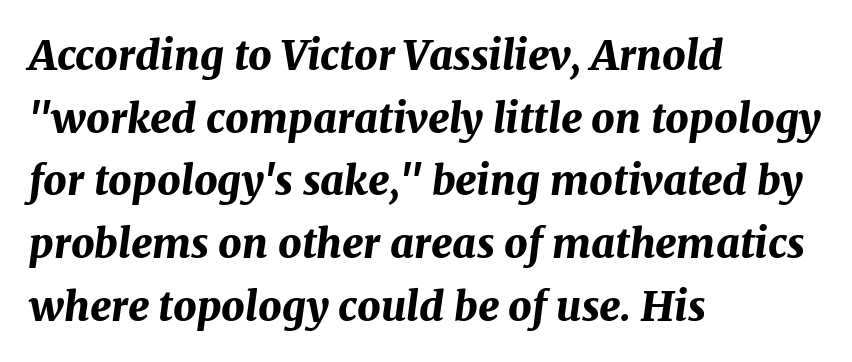
{"italic": "yes", "lean": "right", "slant_degrees": 7, "bold": "yes", "weight": "bold", "width": "normal", "stroke_contrast": "medium", "x_height": "medium", "monospaced": "no", "underline": "no", "align": "left", "line_spacing": "normal", "line_spacing_ratio": 1.53, "letter_spacing": "normal", "letter_spacing_em": 0.0, "glyph_px": 41}
